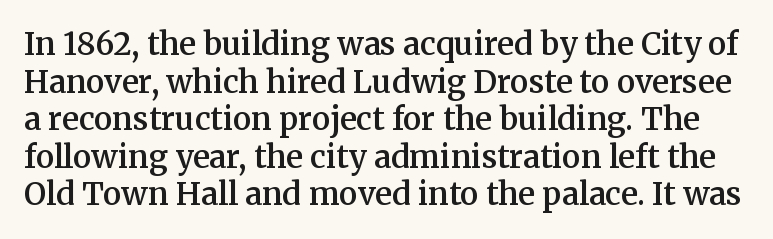
{"serif": "yes", "italic": "no", "bold": "semi", "weight": "semibold", "width": "normal", "stroke_contrast": "medium", "x_height": "medium", "monospaced": "no", "underline": "no", "line_spacing_ratio": 1.21, "letter_spacing": "normal", "letter_spacing_em": 0.0, "glyph_px": 31}
